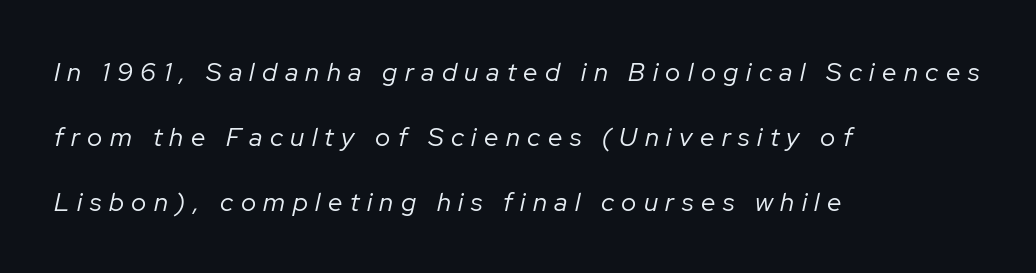
Leading: increased. Left-aligned paragraph, ragged on the right. If you drew a line through each stem, it would be angled. Each row of text sits above clean, open space.
